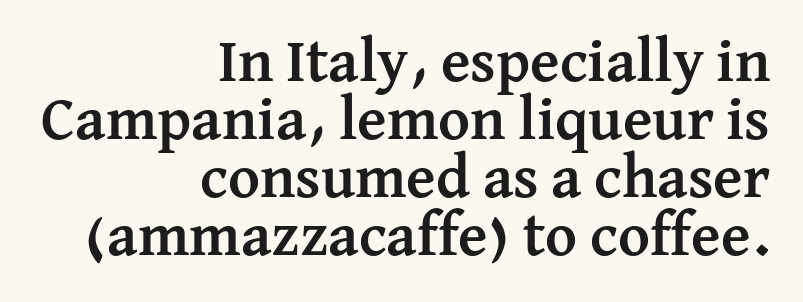
{"serif": "yes", "italic": "no", "bold": "yes", "weight": "semibold", "width": "normal", "stroke_contrast": "medium", "x_height": "medium", "monospaced": "no", "underline": "no", "align": "right", "line_spacing": "tight", "line_spacing_ratio": 0.95, "letter_spacing": "normal", "letter_spacing_em": 0.0, "glyph_px": 61}
